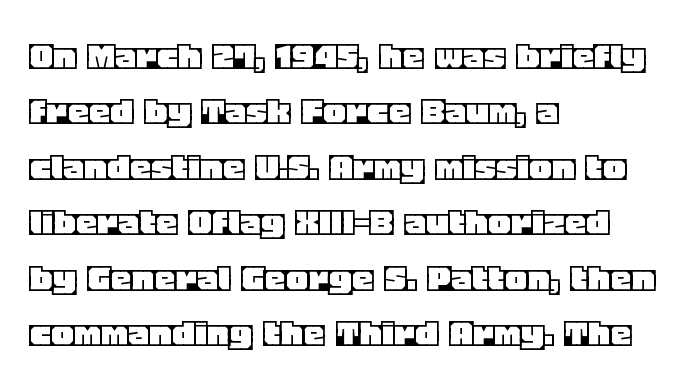
{"italic": "no", "width": "normal", "x_height": "large", "monospaced": "no", "underline": "no", "align": "left", "line_spacing": "normal", "line_spacing_ratio": 1.29, "letter_spacing": "normal", "letter_spacing_em": 0.0, "glyph_px": 43}
